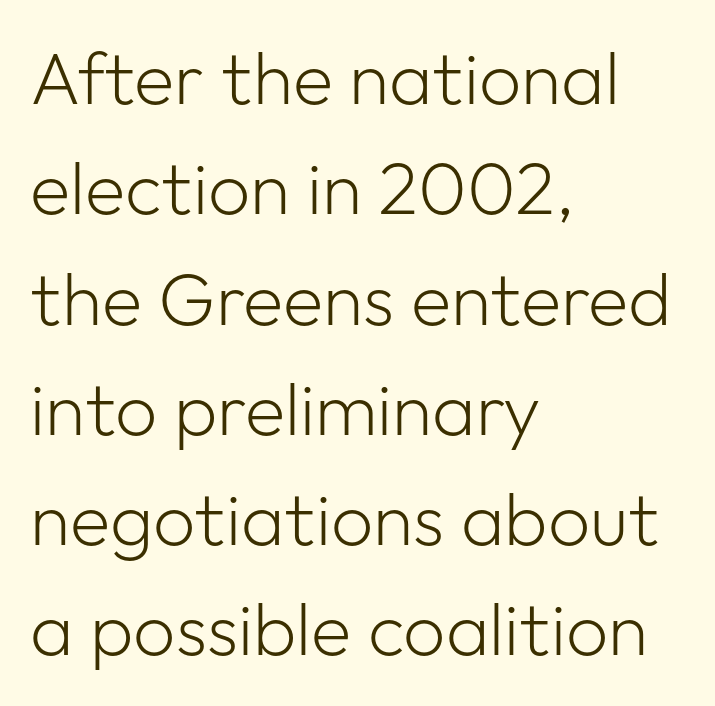
The image shows 74 px light sans-serif type, upright; set left-aligned, normal line spacing (1.49x), normal letter spacing, not underlined; low stroke contrast and a medium x-height.
